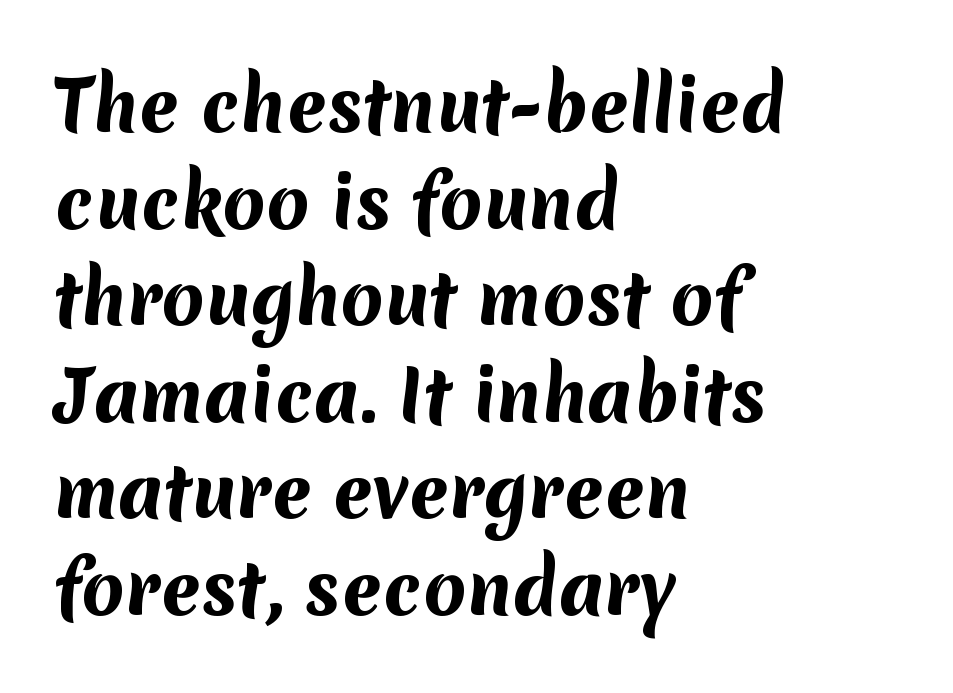
Nobody touched the tracking dial on this one. Rows of type keep a routine distance in the vertical direction. The rendering uses natural spacing where letterforms have individual widths. The face used here has the dense, thick strokes of a bold. Plain, unruled lines of type. Horizontal alignment here is leftward, the default for most running prose.
